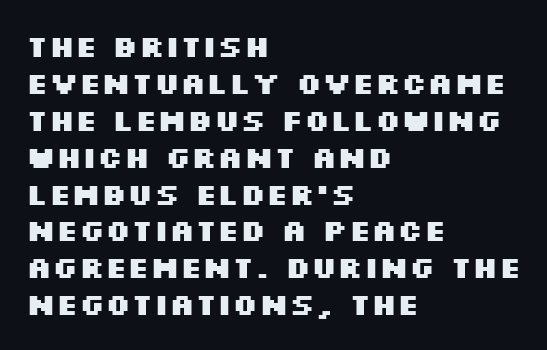
{"serif": "no", "italic": "no", "bold": "yes", "weight": "heavy", "width": "wide", "stroke_contrast": "medium", "x_height": "large", "monospaced": "no", "underline": "no", "align": "left", "line_spacing_ratio": 1.23, "letter_spacing": "normal", "letter_spacing_em": 0.0, "glyph_px": 30}
